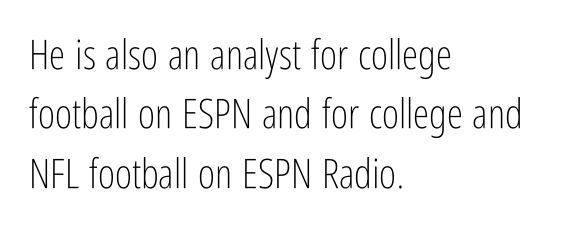
{"serif": "no", "italic": "no", "bold": "no", "weight": "light", "width": "condensed", "stroke_contrast": "low", "x_height": "medium", "monospaced": "no", "underline": "no", "align": "left", "line_spacing": "normal", "line_spacing_ratio": 1.45, "letter_spacing": "normal", "letter_spacing_em": 0.0, "glyph_px": 41}
